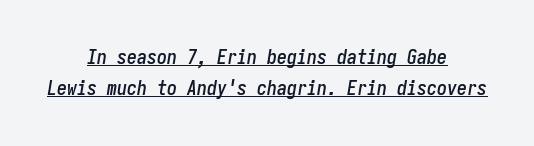
{"italic": "yes", "lean": "right", "slant_degrees": 9, "underline": "yes", "align": "center", "line_spacing": "normal", "line_spacing_ratio": 1.57, "letter_spacing": "normal", "letter_spacing_em": 0.0, "glyph_px": 20}
